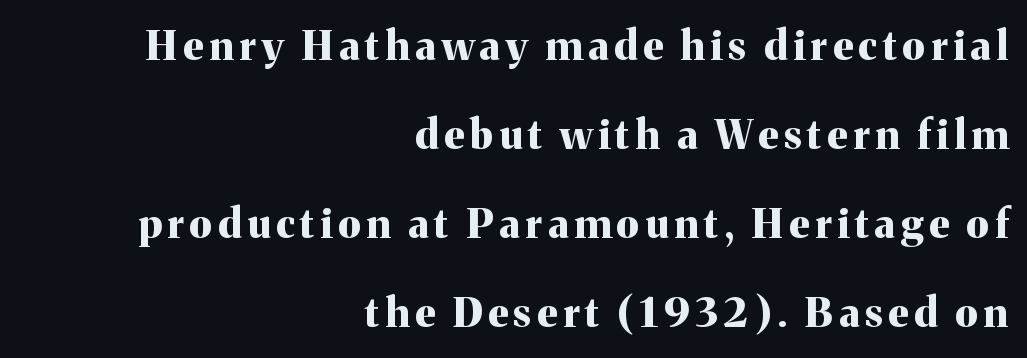
Posture: vertical. The rendering uses natural spacing where letterforms have individual widths. These lines are set flush right with a ragged left edge. Heavy, bold letterforms.
